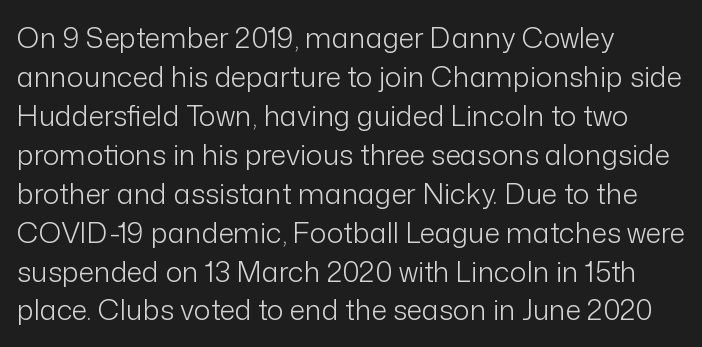
Here the glyphs are tracked normally, forming tight word shapes. Look at the bottom of the vertical strokes: they stop flat, with no serifs. A roman cut, with each character standing at attention. Reading down the column, the eye jumps a familiar distance to each next line. Underlining? Definitely not there. The letters advance in unequal steps, a hallmark of proportional type.
